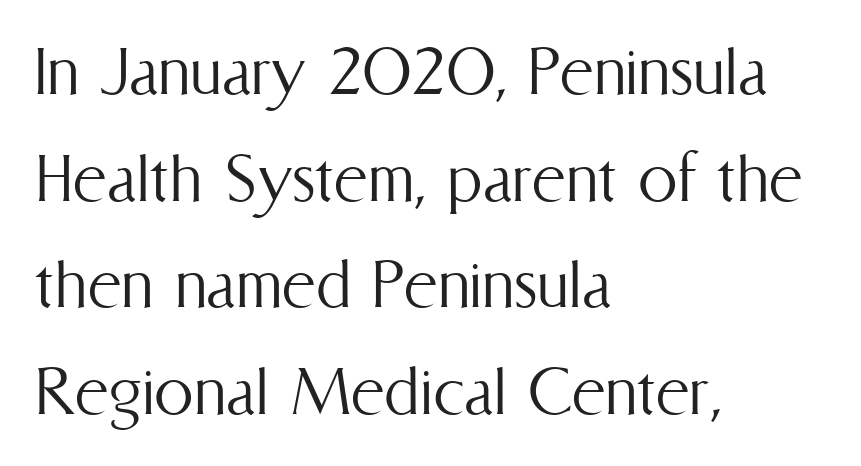
{"italic": "no", "bold": "no", "weight": "light", "width": "condensed", "stroke_contrast": "medium", "x_height": "medium", "monospaced": "no", "underline": "no", "align": "left", "line_spacing": "normal", "line_spacing_ratio": 1.35, "letter_spacing": "normal", "letter_spacing_em": 0.0, "glyph_px": 79}
